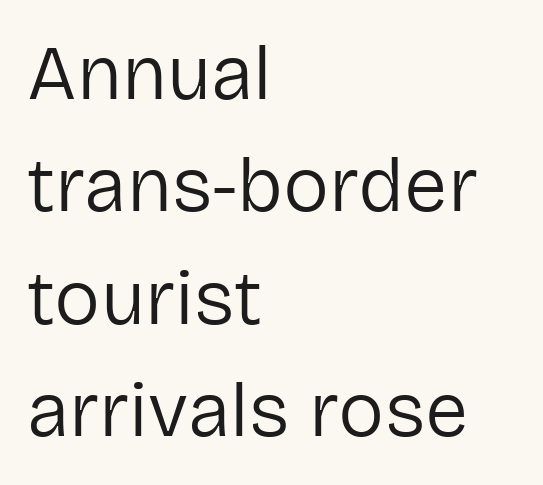
The image shows 77 px regular-weight sans-serif type, upright; set left-aligned, normal line spacing (1.46x), normal letter spacing, not underlined; low stroke contrast and a medium x-height.
